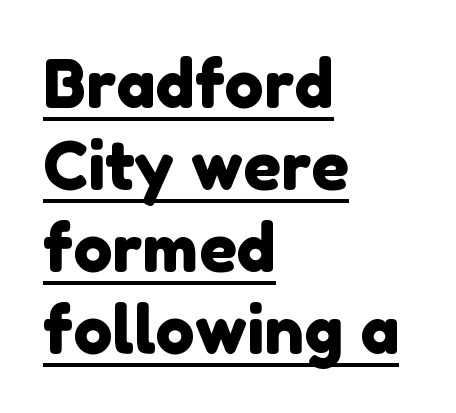
{"serif": "no", "width": "normal", "stroke_contrast": "low", "x_height": "medium", "monospaced": "no", "underline": "yes", "align": "left", "line_spacing_ratio": 1.24, "letter_spacing": "normal", "letter_spacing_em": 0.0, "glyph_px": 66}
